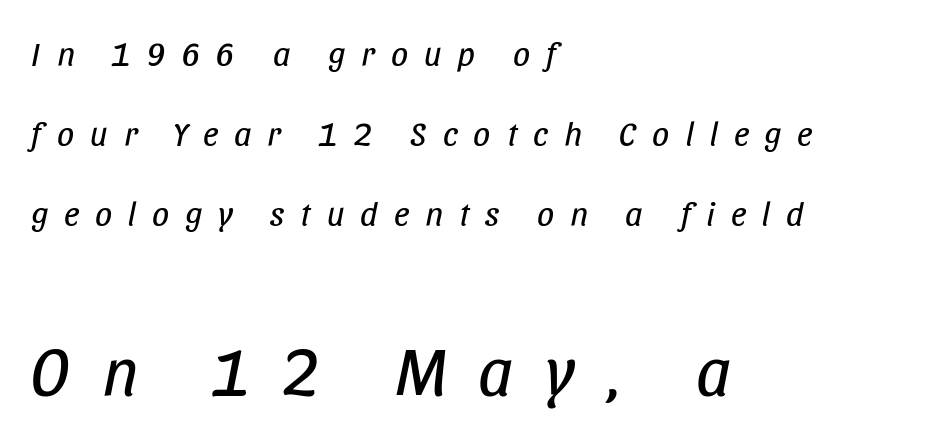
Q: Is the text bold? A: No.
Q: Is the text italic (slanted)? A: Yes, it leans right by about 11 degrees.
Q: Is the text underlined? A: No.
Q: How is the paragraph aligned? A: Left-aligned.
Q: Is the spacing between letters normal or unusually wide? A: Unusually wide.
Q: Is the spacing between lines tight, normal or loose? A: Loose.
Q: Which block of text is set in a larger size, the first (top) or the second (bottom)? A: The second (bottom) one.
Q: Width (condensed, normal, or wide)? A: Condensed.
Q: Stroke contrast? A: Low.
Q: x-height? A: Large.
Q: Monospaced? A: No.
